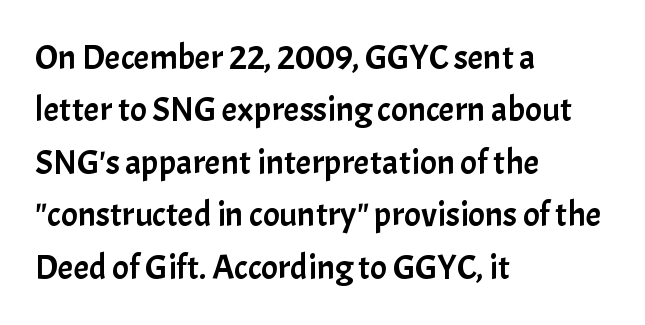
Q: Is the text italic (slanted)? A: No, it is upright.
Q: Is the typeface a serif or a sans-serif typeface? A: Sans-serif.
Q: Is the text underlined? A: No.
Q: How is the paragraph aligned? A: Left-aligned.
Q: Is the spacing between letters normal or unusually wide? A: Normal.
Q: Is the spacing between lines tight, normal or loose? A: Normal.
Q: Width (condensed, normal, or wide)? A: Normal.
Q: Stroke contrast? A: Low.
Q: x-height? A: Medium.
Q: Monospaced? A: No.
